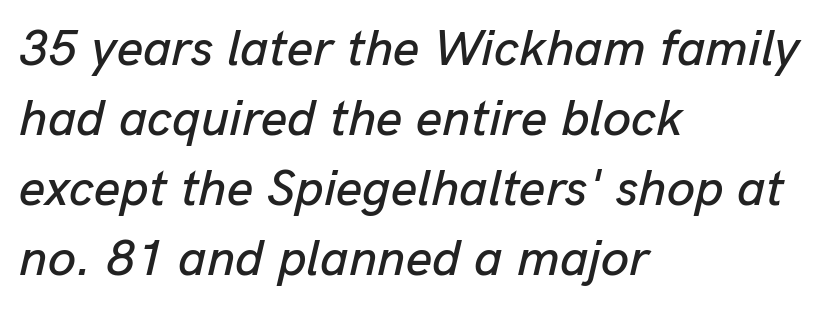
Horizontal bands of white between lines are of average thickness. The rag falls on the right side of this text block. Characters are canted at an angle relative to the baseline's perpendicular. Note the varied advance widths — an 'i' is clearly narrower than an 'm'.
